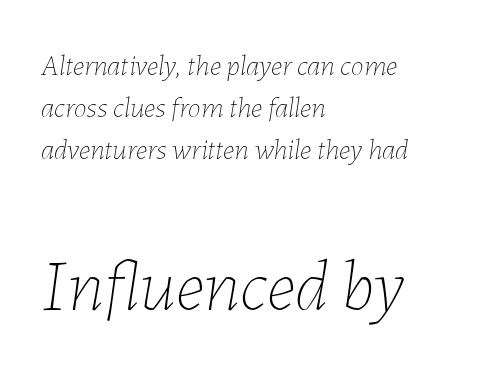
Q: Is the text bold? A: No.
Q: Is the text italic (slanted)? A: Yes, it leans right by about 7 degrees.
Q: Is the text underlined? A: No.
Q: How is the paragraph aligned? A: Left-aligned.
Q: Is the spacing between letters normal or unusually wide? A: Normal.
Q: Is the spacing between lines tight, normal or loose? A: Normal.
Q: Which block of text is set in a larger size, the first (top) or the second (bottom)? A: The second (bottom) one.
Q: Width (condensed, normal, or wide)? A: Normal.
Q: Stroke contrast? A: Low.
Q: x-height? A: Medium.
Q: Monospaced? A: No.
